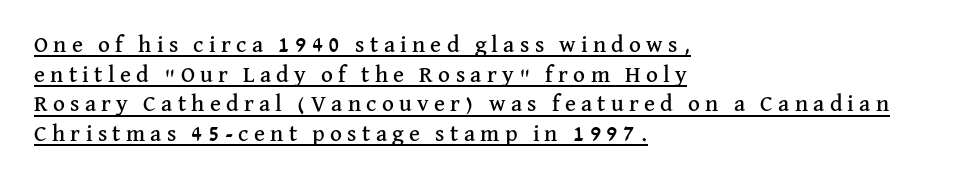
Every row of glyphs begins at an identical x-position on the left. Interline gaps are of average width in this sample. Tracking here is generous; glyphs stand well apart from one another. The type sits square on the baseline with zero lean. Emphasis is given by a line drawn under the lettering.
